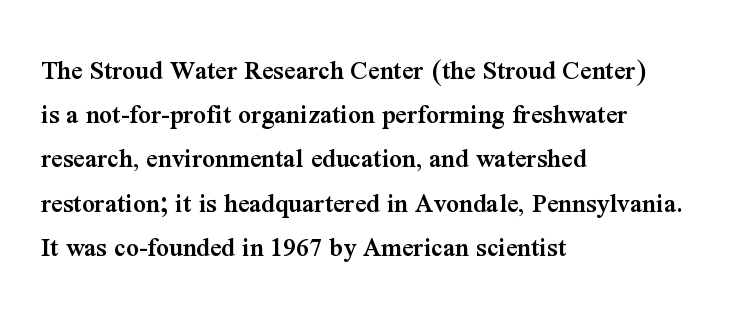
{"serif": "yes", "italic": "no", "bold": "semi", "weight": "semibold", "width": "normal", "stroke_contrast": "medium", "x_height": "medium", "monospaced": "no", "underline": "no", "align": "left", "line_spacing": "normal", "line_spacing_ratio": 1.58, "letter_spacing": "normal", "letter_spacing_em": 0.0, "glyph_px": 28}
